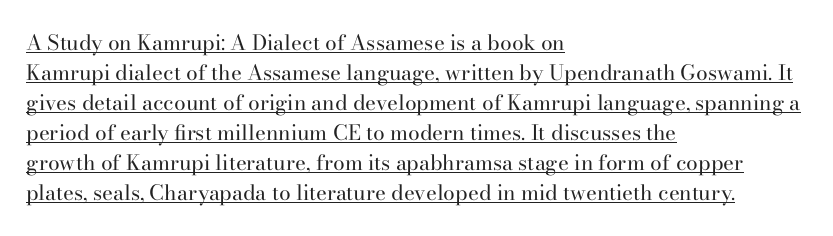
{"italic": "no", "bold": "no", "underline": "yes", "align": "left", "line_spacing": "normal", "line_spacing_ratio": 1.43, "letter_spacing": "normal", "letter_spacing_em": 0.0, "glyph_px": 21}
